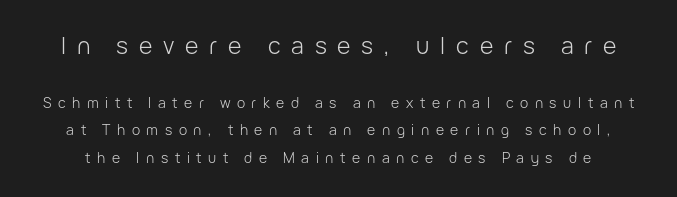
{"italic": "no", "bold": "no", "underline": "no", "line_spacing": "loose", "line_spacing_ratio": 1.97, "letter_spacing": "wide", "letter_spacing_em": 0.47, "larger_block": "first", "size_ratio": 1.64, "glyph_px": 23}
